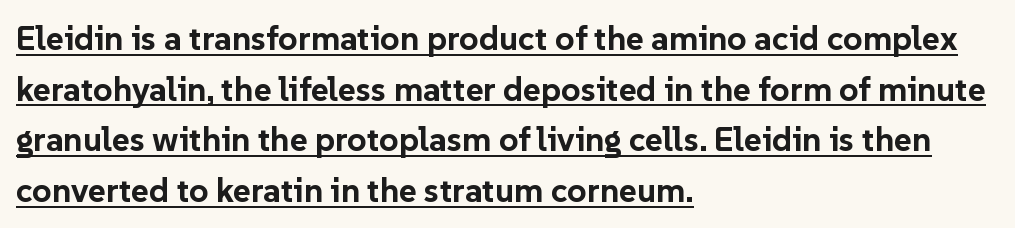
Q: Is the text bold? A: Yes.
Q: Is the text italic (slanted)? A: No, it is upright.
Q: Is the typeface a serif or a sans-serif typeface? A: Sans-serif.
Q: Is the text underlined? A: Yes.
Q: How is the paragraph aligned? A: Left-aligned.
Q: Is the spacing between letters normal or unusually wide? A: Normal.
Q: Is the spacing between lines tight, normal or loose? A: Normal.
Q: Width (condensed, normal, or wide)? A: Normal.
Q: Stroke contrast? A: Low.
Q: x-height? A: Medium.
Q: Monospaced? A: No.
